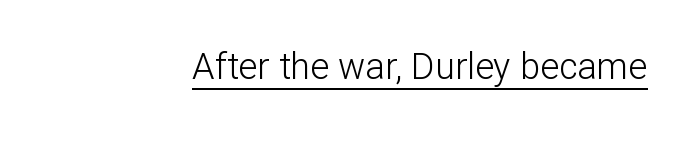
{"serif": "no", "italic": "no", "bold": "no", "weight": "light", "width": "normal", "stroke_contrast": "low", "x_height": "medium", "monospaced": "no", "underline": "yes", "letter_spacing": "normal", "letter_spacing_em": 0.0, "glyph_px": 36}
